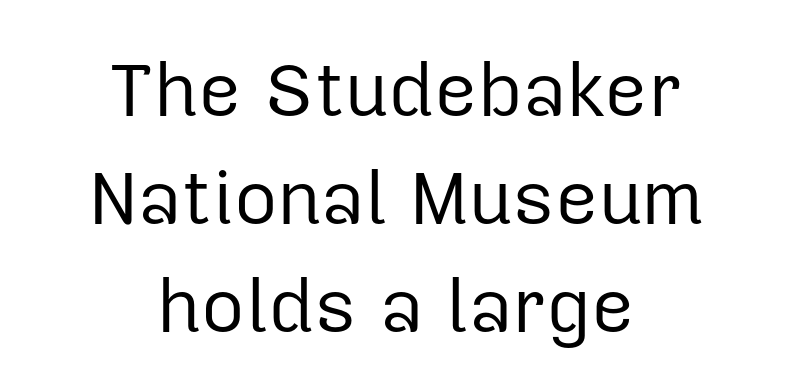
Q: Is the text bold? A: No.
Q: Is the text italic (slanted)? A: No, it is upright.
Q: Is the typeface a serif or a sans-serif typeface? A: Sans-serif.
Q: Is the text underlined? A: No.
Q: How is the paragraph aligned? A: Centered.
Q: Is the spacing between letters normal or unusually wide? A: Normal.
Q: Is the spacing between lines tight, normal or loose? A: Normal.
Q: Width (condensed, normal, or wide)? A: Normal.
Q: Stroke contrast? A: Low.
Q: x-height? A: Medium.
Q: Monospaced? A: No.
